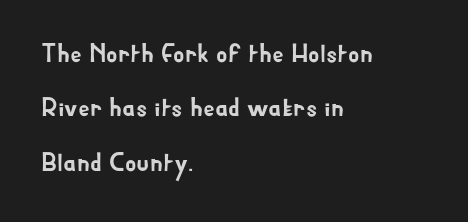
Q: Is the text italic (slanted)? A: No, it is upright.
Q: Is the text underlined? A: No.
Q: How is the paragraph aligned? A: Left-aligned.
Q: Is the spacing between letters normal or unusually wide? A: Normal.
Q: Is the spacing between lines tight, normal or loose? A: Loose.
